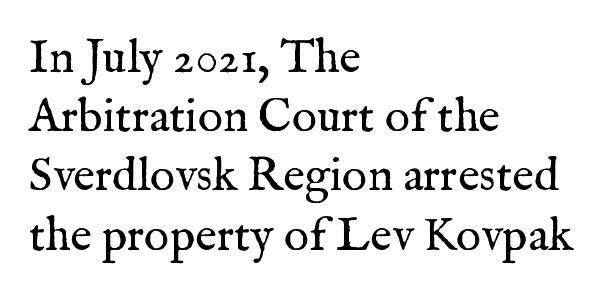
The letters carry serifs — small finishing strokes at the ends of their stems. The lines are quadded left. Note the varied advance widths — an 'i' is clearly narrower than an 'm'. Descender tails drop into unmarked territory. Look at the tracking — it's just the regular setting, nothing added. Leading: standard.
